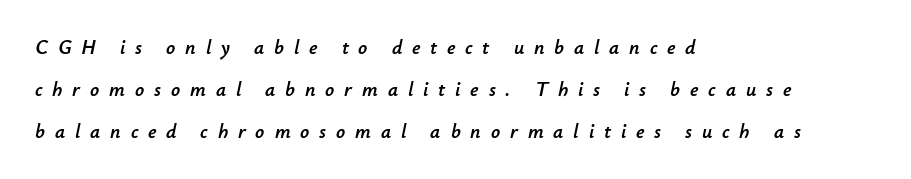
{"italic": "yes", "lean": "right", "slant_degrees": 12, "underline": "no", "align": "left", "line_spacing": "loose", "line_spacing_ratio": 2.09, "letter_spacing": "wide", "letter_spacing_em": 0.49, "glyph_px": 20}
